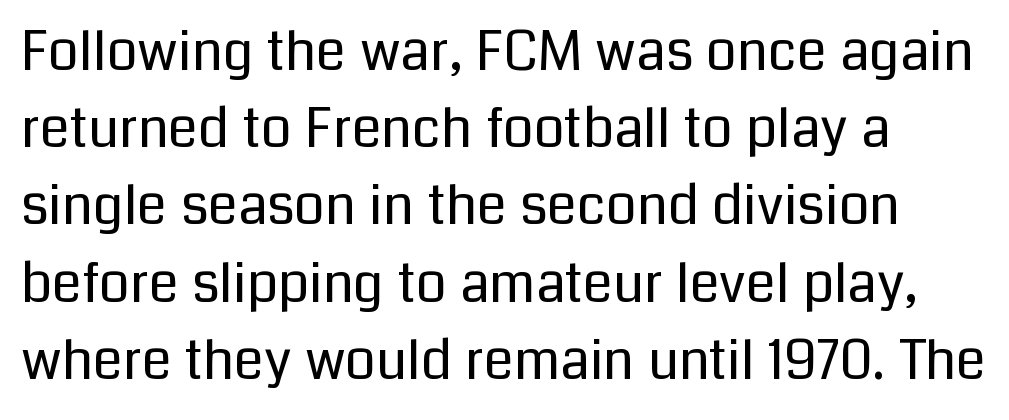
Left-aligned paragraph, ragged on the right. Nothing heavy about these letters — not bold at all. The designer left line spacing at the default. You could not count columns in this text — the font is proportionally spaced.
